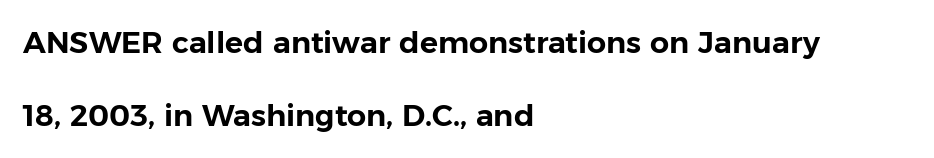
Q: Is the text italic (slanted)? A: No, it is upright.
Q: Is the typeface a serif or a sans-serif typeface? A: Sans-serif.
Q: Is the text underlined? A: No.
Q: How is the paragraph aligned? A: Left-aligned.
Q: Is the spacing between letters normal or unusually wide? A: Normal.
Q: Is the spacing between lines tight, normal or loose? A: Loose.
Q: Width (condensed, normal, or wide)? A: Normal.
Q: Stroke contrast? A: Low.
Q: x-height? A: Medium.
Q: Monospaced? A: No.
